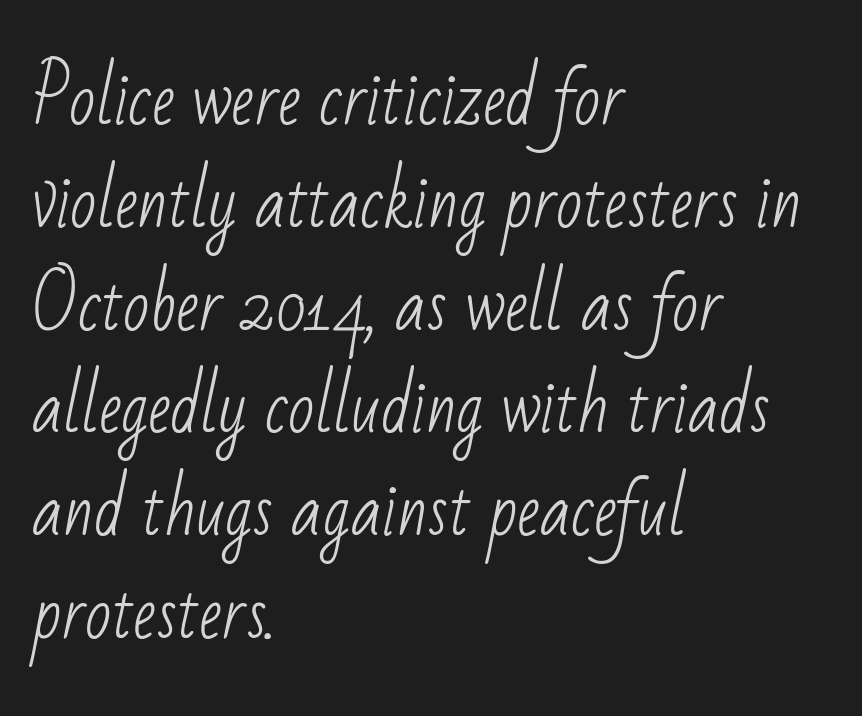
Q: Is the text bold? A: No.
Q: Is the typeface a serif or a sans-serif typeface? A: Sans-serif.
Q: Is the text underlined? A: No.
Q: How is the paragraph aligned? A: Left-aligned.
Q: Is the spacing between letters normal or unusually wide? A: Normal.
Q: Is the spacing between lines tight, normal or loose? A: Normal.
Q: Width (condensed, normal, or wide)? A: Condensed.
Q: Stroke contrast? A: Low.
Q: x-height? A: Small.
Q: Monospaced? A: No.
